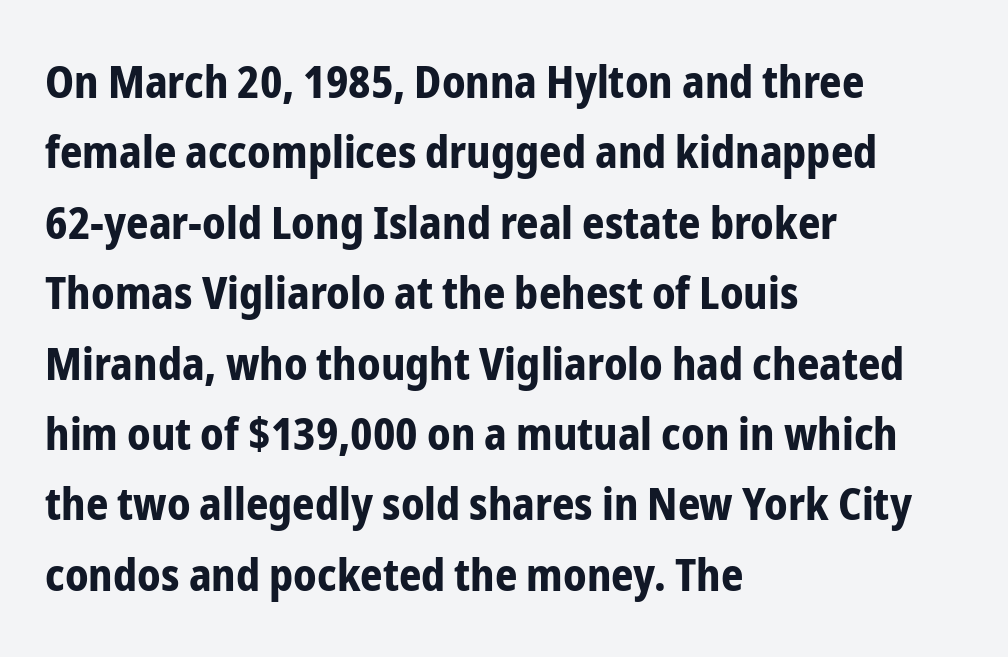
{"serif": "no", "italic": "no", "bold": "yes", "weight": "bold", "width": "condensed", "stroke_contrast": "low", "x_height": "medium", "monospaced": "no", "underline": "no", "align": "left", "line_spacing": "normal", "line_spacing_ratio": 1.6, "letter_spacing": "normal", "letter_spacing_em": 0.0, "glyph_px": 44}
